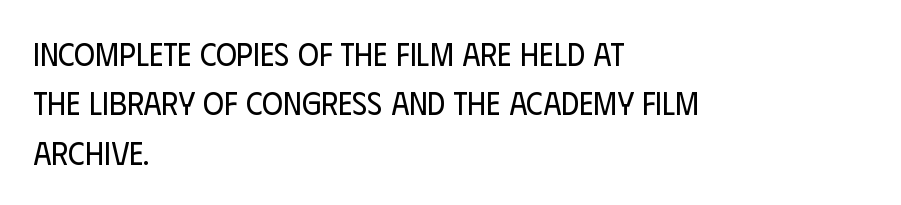
Q: Is the text bold? A: No.
Q: Is the text italic (slanted)? A: No, it is upright.
Q: Is the typeface a serif or a sans-serif typeface? A: Sans-serif.
Q: Is the text underlined? A: No.
Q: How is the paragraph aligned? A: Left-aligned.
Q: Is the spacing between letters normal or unusually wide? A: Normal.
Q: Is the spacing between lines tight, normal or loose? A: Normal.
Q: Width (condensed, normal, or wide)? A: Condensed.
Q: Stroke contrast? A: Low.
Q: x-height? A: Large.
Q: Monospaced? A: No.
